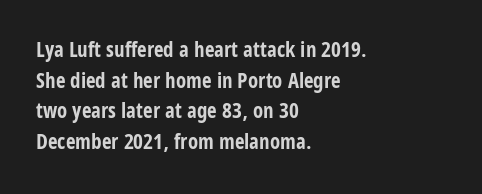
Glyph-to-glyph distance matches everyday printed text. If you drew a line through each stem, it would be perfectly vertical. Horizontal bands of white between lines are of average thickness. Type without underlining. The glyphs have the mass of a bold cut.
